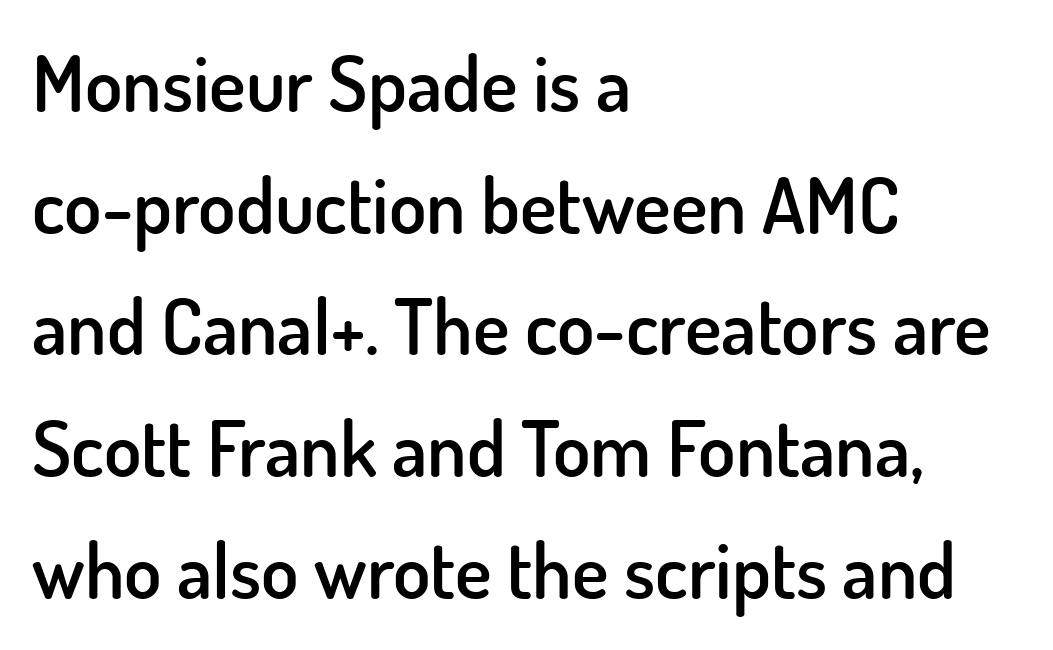
A typesetter would call this proportional, since set widths differ per character. This sample uses plain, unmodified letter spacing. Rows of type keep a routine distance in the vertical direction. The glyphs in this specimen are sans serif. Strokes here are thickened, but only to semibold level.
